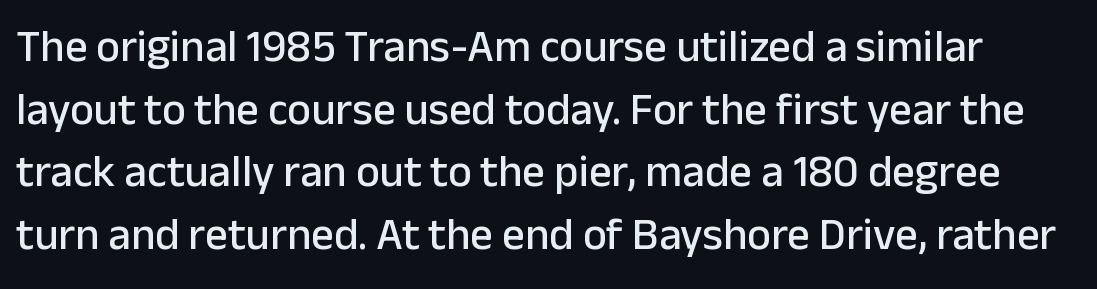
Every character sits straight up, as roman type does. A clean baseline with only descenders dipping below it. The letters sit at their default tracking, neither squeezed nor spread. The rendering shows plain stroke endings on the letterforms — a sans-serif design. Think of a printed novel: that variable character pitch is what you see here. Whoever set this chose a conventional vertical rhythm.
